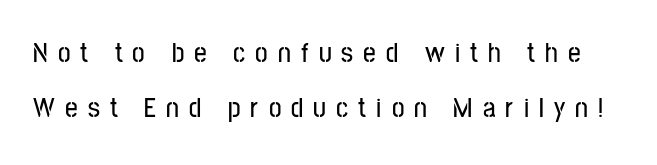
When letters stand straight like this, we call the style roman or upright. What stands out about the letter spacing? Its width — letters are far apart. Spacing verdict: proportional, widths tailored to each character. Look at the bottom of the vertical strokes: they stop flat, with no serifs. Honestly, the rows look like they've been pulled way apart. The space beneath each line is pristine and unruled.
